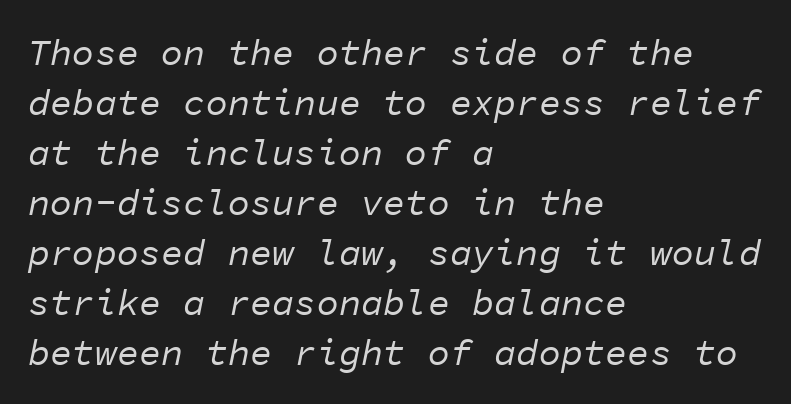
This rendering leaves character spacing at its baseline value. The typesetter chose a ragged-right arrangement here. Stroke mass is kept to a normal reading level or below. A typesetter would call this monospace, since all characters share one set width.
